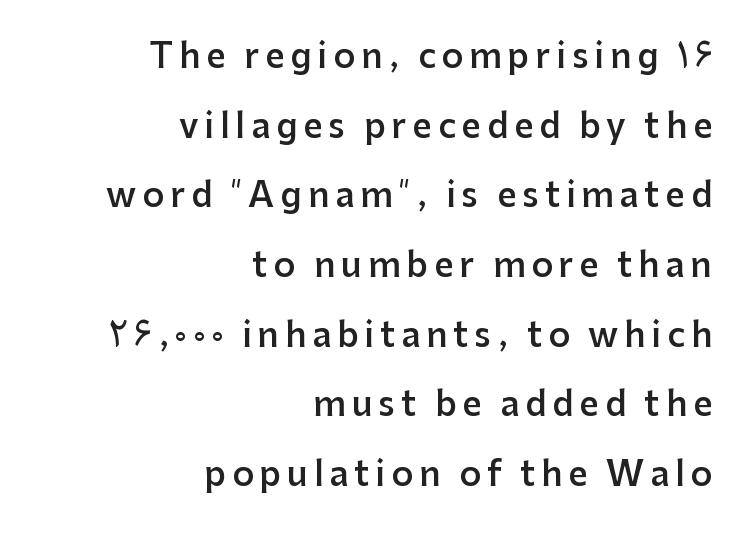
{"serif": "no", "italic": "no", "bold": "semi", "weight": "semibold", "width": "normal", "stroke_contrast": "low", "x_height": "medium", "monospaced": "no", "underline": "no", "align": "right", "line_spacing": "loose", "line_spacing_ratio": 2.05, "glyph_px": 34}
